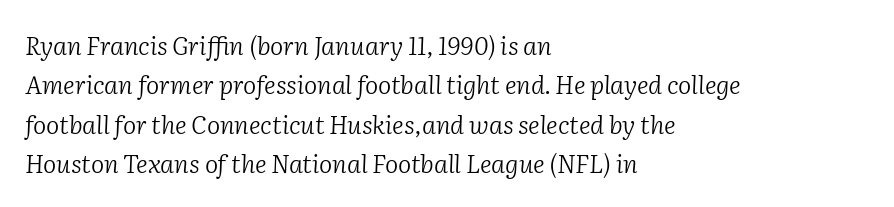
Q: Is the text bold? A: No.
Q: Is the text italic (slanted)? A: Yes, it leans right by about 2 degrees.
Q: Is the text underlined? A: No.
Q: How is the paragraph aligned? A: Left-aligned.
Q: Is the spacing between letters normal or unusually wide? A: Normal.
Q: Is the spacing between lines tight, normal or loose? A: Normal.
